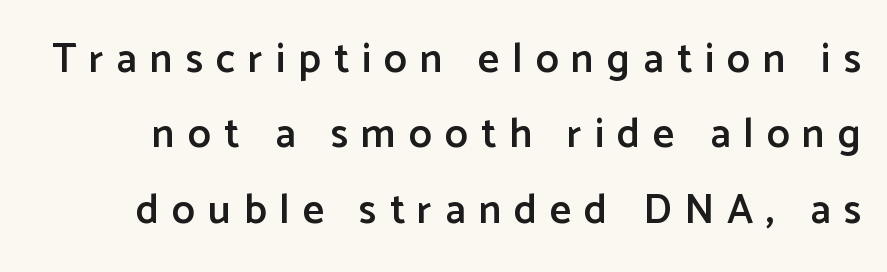
{"serif": "no", "italic": "no", "bold": "semi", "weight": "semibold", "width": "normal", "stroke_contrast": "low", "x_height": "medium", "monospaced": "no", "underline": "no", "line_spacing_ratio": 1.84, "letter_spacing": "wide", "letter_spacing_em": 0.32, "glyph_px": 41}
